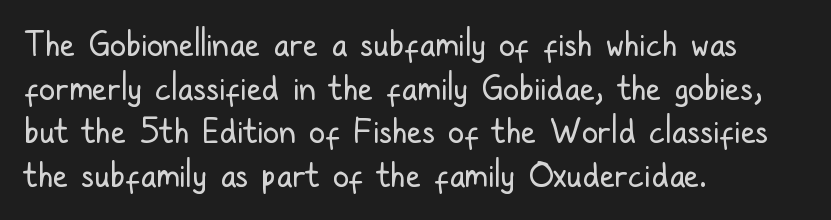
{"serif": "no", "italic": "no", "bold": "no", "weight": "regular", "width": "condensed", "stroke_contrast": "low", "x_height": "medium", "monospaced": "no", "underline": "no", "align": "left", "line_spacing": "normal", "line_spacing_ratio": 1.32, "letter_spacing": "normal", "letter_spacing_em": 0.0, "glyph_px": 33}
